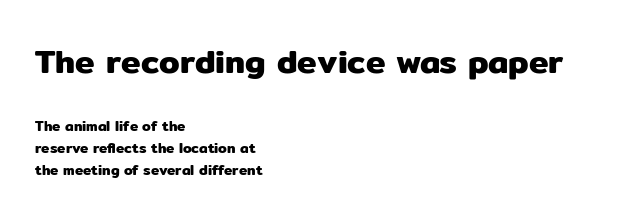
Q: Is the text italic (slanted)? A: No, it is upright.
Q: Is the typeface a serif or a sans-serif typeface? A: Sans-serif.
Q: Is the text underlined? A: No.
Q: How is the paragraph aligned? A: Left-aligned.
Q: Is the spacing between letters normal or unusually wide? A: Normal.
Q: Is the spacing between lines tight, normal or loose? A: Normal.
Q: Which block of text is set in a larger size, the first (top) or the second (bottom)? A: The first (top) one.
Q: Width (condensed, normal, or wide)? A: Normal.
Q: Stroke contrast? A: Low.
Q: x-height? A: Medium.
Q: Monospaced? A: No.
